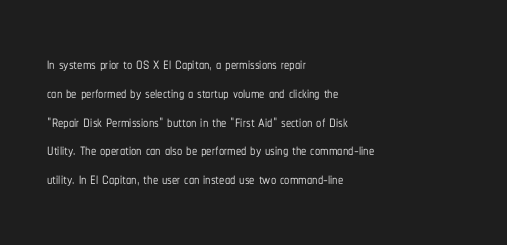
The image shows 21 px text type, upright; set left-aligned, normal line spacing (1.37x), normal letter spacing, not underlined.
